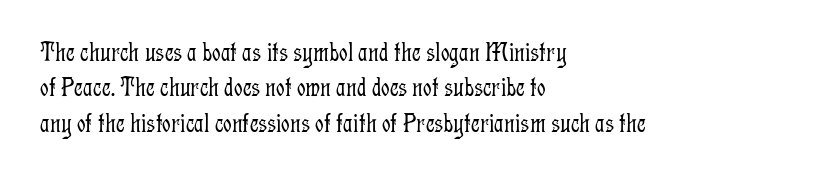
{"italic": "no", "bold": "no", "underline": "no", "align": "left", "line_spacing": "normal", "line_spacing_ratio": 1.31, "letter_spacing": "normal", "letter_spacing_em": 0.0, "glyph_px": 27}
